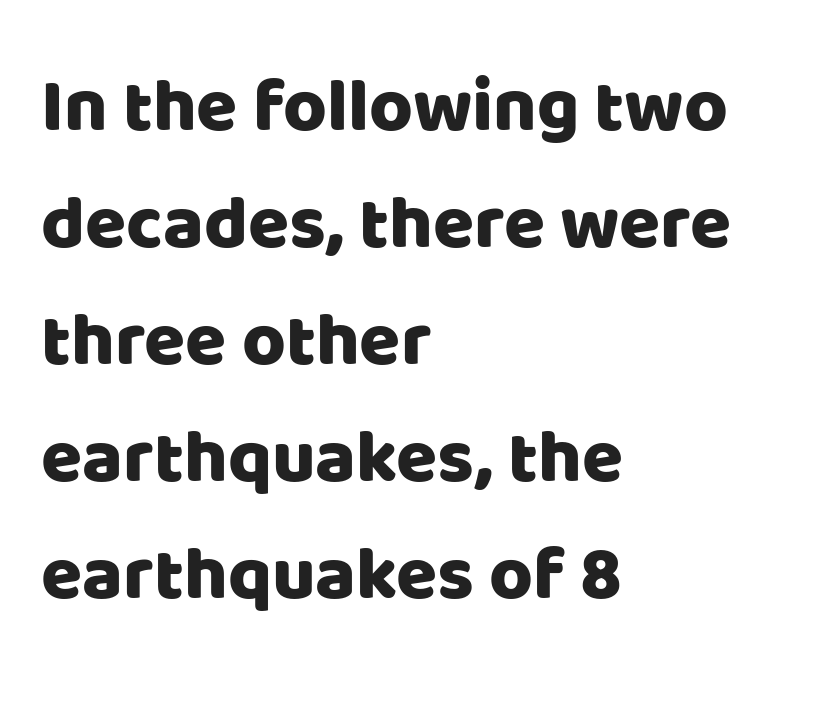
If you drew a ruler down the left edge, every line would touch it. Regular leading. There is no visible air inserted between adjacent glyphs. Note the varied advance widths — an 'i' is clearly narrower than an 'm'. Stroke terminals: plain, sans-serif.
